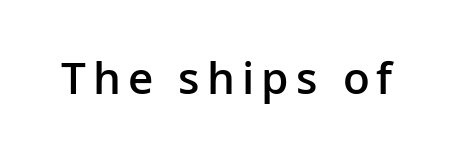
Q: Is the text bold? A: Semi-bold.
Q: Is the text italic (slanted)? A: No, it is upright.
Q: Is the typeface a serif or a sans-serif typeface? A: Sans-serif.
Q: Is the text underlined? A: No.
Q: Width (condensed, normal, or wide)? A: Normal.
Q: Stroke contrast? A: Low.
Q: x-height? A: Medium.
Q: Monospaced? A: No.
